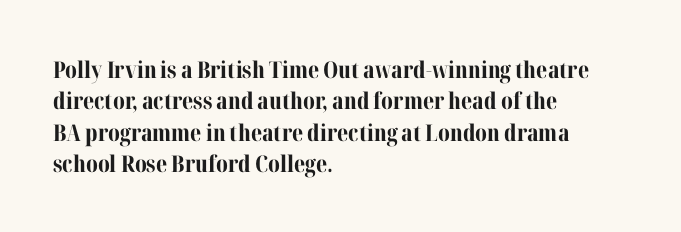
If you drew a line through each stem, it would be perfectly vertical. The face used here has the dense, thick strokes of a bold. All the whitespace from short lines collects on the right. Observe the ordinary spacing: letters are neighbours, not strangers. Rule under the text: the space is simply empty.
